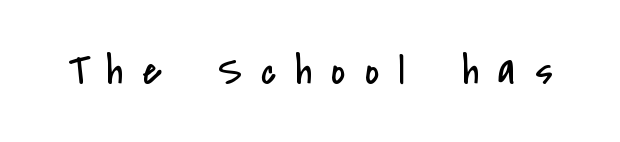
Just letters on the line, the space beneath them empty. The passage shown is typed in a proportional face where columns would drift. The characters display no serif detailing; their extremities are plain. Weight: not bold — regular or lighter.
